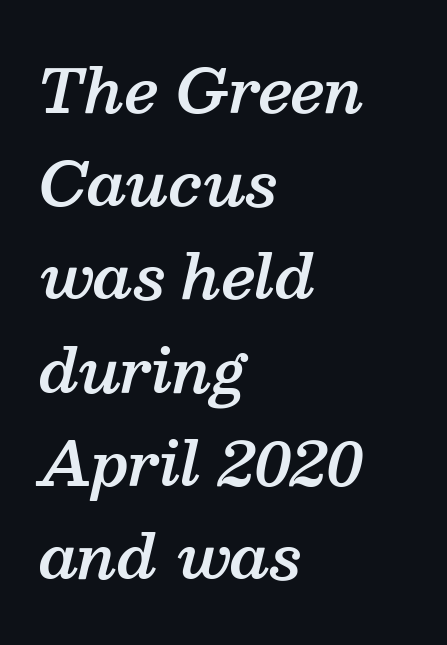
Q: Is the text bold? A: Semi-bold.
Q: Is the text italic (slanted)? A: Yes, it leans right by about 13 degrees.
Q: Is the typeface a serif or a sans-serif typeface? A: Serif.
Q: Is the text underlined? A: No.
Q: How is the paragraph aligned? A: Left-aligned.
Q: Is the spacing between letters normal or unusually wide? A: Normal.
Q: Is the spacing between lines tight, normal or loose? A: Normal.
Q: Width (condensed, normal, or wide)? A: Normal.
Q: Stroke contrast? A: Medium.
Q: x-height? A: Medium.
Q: Monospaced? A: No.
